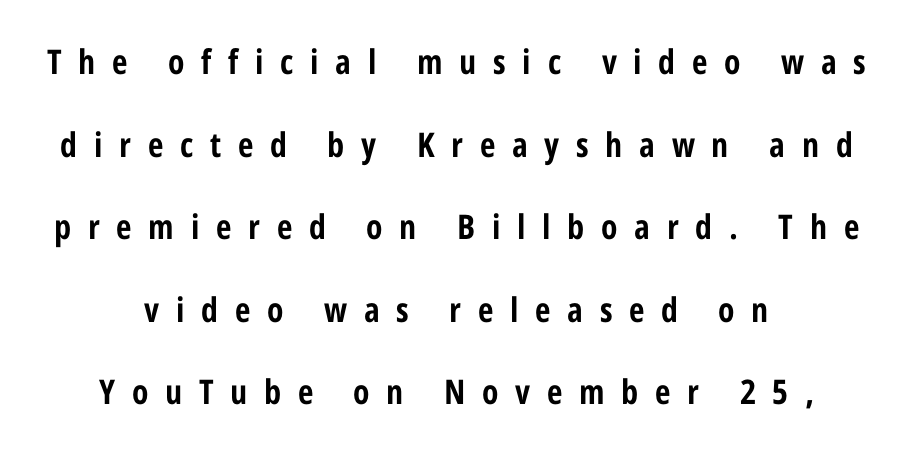
The image shows 34 px bold, condensed sans-serif type, upright; set centered, loose line spacing (2.43x), unusually wide letter spacing (+0.49 em), not underlined; low stroke contrast and a medium x-height.
